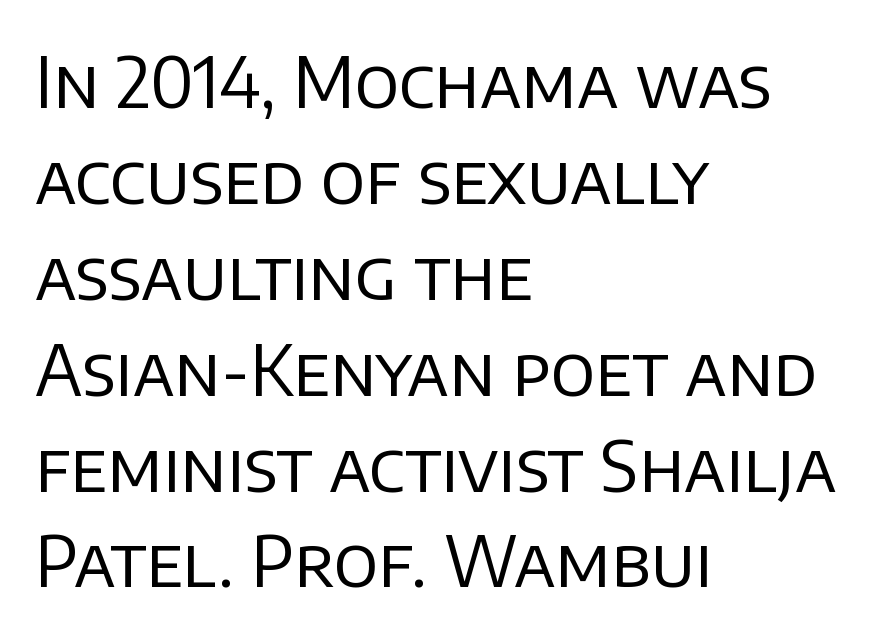
{"serif": "no", "italic": "no", "bold": "no", "weight": "regular", "width": "normal", "stroke_contrast": "low", "x_height": "large", "monospaced": "no", "underline": "no", "align": "left", "line_spacing": "normal", "line_spacing_ratio": 1.37, "letter_spacing": "normal", "letter_spacing_em": 0.0, "glyph_px": 70}
